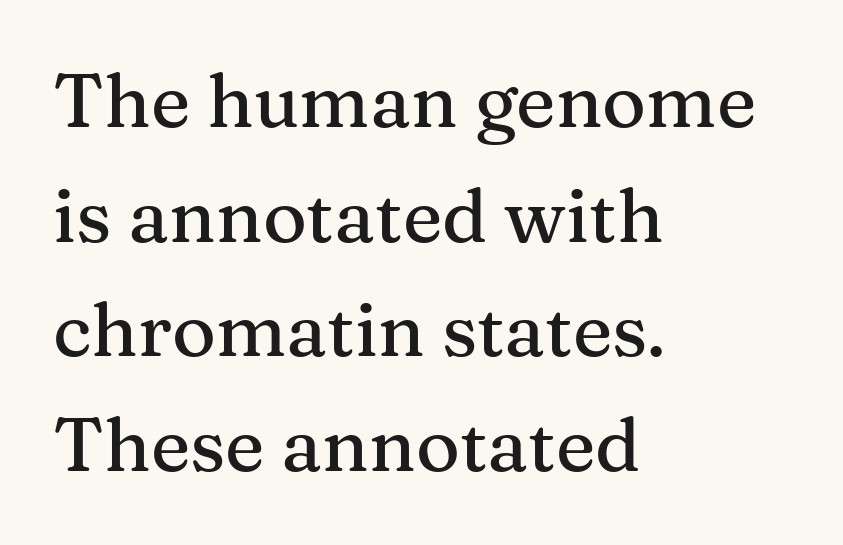
{"serif": "yes", "italic": "no", "width": "normal", "stroke_contrast": "medium", "x_height": "medium", "monospaced": "no", "underline": "no", "align": "left", "line_spacing": "normal", "line_spacing_ratio": 1.53, "letter_spacing": "normal", "letter_spacing_em": 0.0, "glyph_px": 75}
